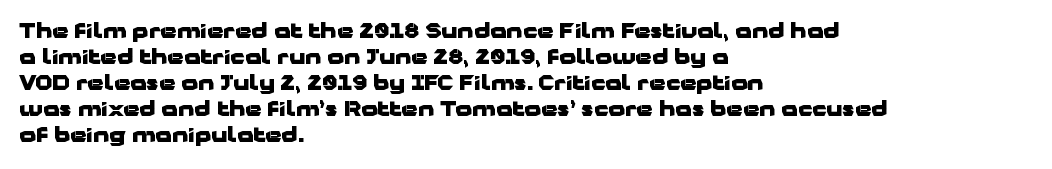
The image shows 21 px bold type, upright; set left-aligned, line spacing 1.24x, normal letter spacing, not underlined.
